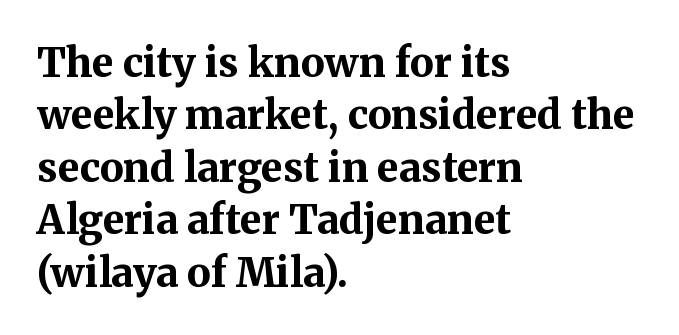
{"serif": "yes", "italic": "no", "bold": "yes", "weight": "bold", "width": "normal", "stroke_contrast": "medium", "x_height": "medium", "monospaced": "no", "underline": "no", "align": "left", "line_spacing": "normal", "line_spacing_ratio": 1.31, "letter_spacing": "normal", "letter_spacing_em": 0.0, "glyph_px": 40}
